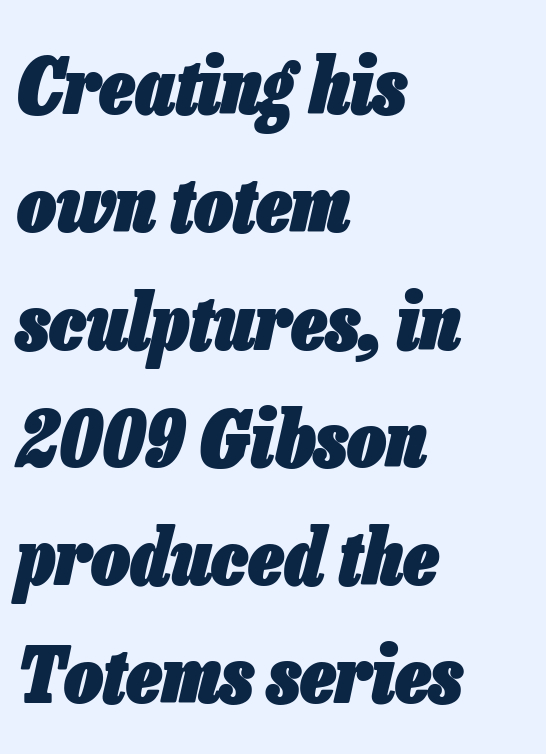
Q: Is the text bold? A: Yes.
Q: Is the text italic (slanted)? A: Yes, it leans right by about 13 degrees.
Q: Is the text underlined? A: No.
Q: How is the paragraph aligned? A: Left-aligned.
Q: Is the spacing between letters normal or unusually wide? A: Normal.
Q: Is the spacing between lines tight, normal or loose? A: Normal.
Q: Width (condensed, normal, or wide)? A: Condensed.
Q: Stroke contrast? A: Low.
Q: x-height? A: Medium.
Q: Monospaced? A: No.
